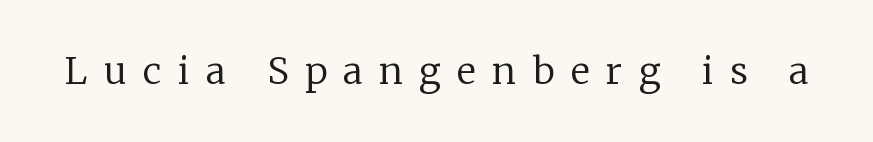
{"serif": "yes", "italic": "no", "bold": "no", "weight": "regular", "width": "normal", "stroke_contrast": "low", "x_height": "medium", "monospaced": "no", "underline": "no", "letter_spacing": "wide", "letter_spacing_em": 0.44, "glyph_px": 37}
